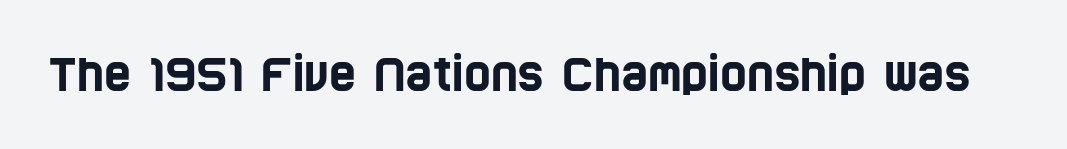
Q: Is the typeface a serif or a sans-serif typeface? A: Sans-serif.
Q: Is the text underlined? A: No.
Q: Is the spacing between letters normal or unusually wide? A: Normal.
Q: Width (condensed, normal, or wide)? A: Condensed.
Q: Stroke contrast? A: Low.
Q: x-height? A: Large.
Q: Monospaced? A: No.
